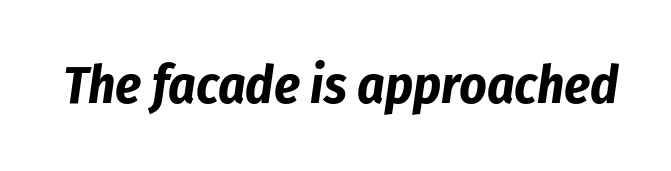
Proportional: the letters do not fall into vertical columns. This rendering leaves character spacing at its baseline value. Strong, thick strokes mark this as bold type. Quick note: italic.
